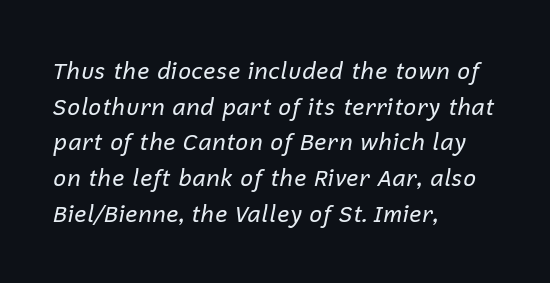
It's the slanting kind of type. Glyph-to-glyph distance matches everyday printed text. Weight: not bold — regular or lighter. Layout note: lines flush left.
